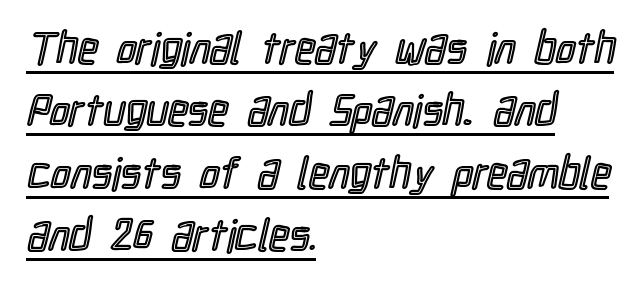
Leading matches the norm, producing a regular column. Notice how a bar underscores the lettering throughout. Compared with typical body copy, the letter spacing here is the same.
